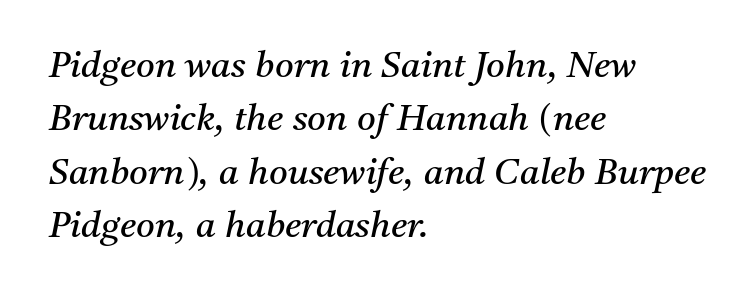
Q: Is the text bold? A: No.
Q: Is the text italic (slanted)? A: Yes, it leans right by about 11 degrees.
Q: Is the typeface a serif or a sans-serif typeface? A: Serif.
Q: Is the text underlined? A: No.
Q: How is the paragraph aligned? A: Left-aligned.
Q: Is the spacing between letters normal or unusually wide? A: Normal.
Q: Is the spacing between lines tight, normal or loose? A: Normal.
Q: Width (condensed, normal, or wide)? A: Normal.
Q: Stroke contrast? A: Medium.
Q: x-height? A: Medium.
Q: Monospaced? A: No.
